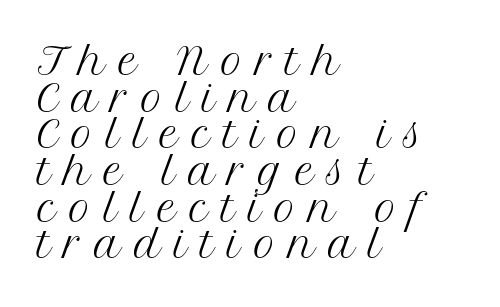
{"serif": "yes", "bold": "no", "weight": "regular", "width": "normal", "stroke_contrast": "medium", "x_height": "medium", "monospaced": "no", "underline": "no", "align": "left", "line_spacing": "tight", "line_spacing_ratio": 0.99, "letter_spacing": "wide", "letter_spacing_em": 0.35, "glyph_px": 37}
